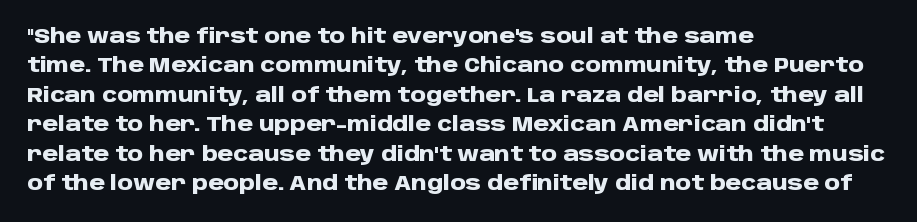
Emphasis by weight is at full strength: bold. The glyphs are unaccompanied by any horizontal stroke below them. Nothing unusual about the tracking: characters are spaced as the font intends. Do the letters lean? They stand straight. Every row of glyphs begins at an identical x-position on the left.
